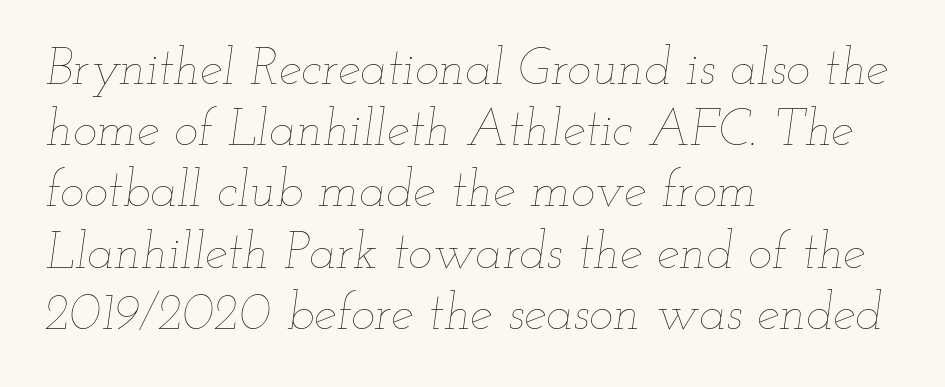
The image shows 51 px thin, wide type, italic (leaning right); set left-aligned, line spacing 1.2x, normal letter spacing, not underlined; low stroke contrast and a small x-height.
